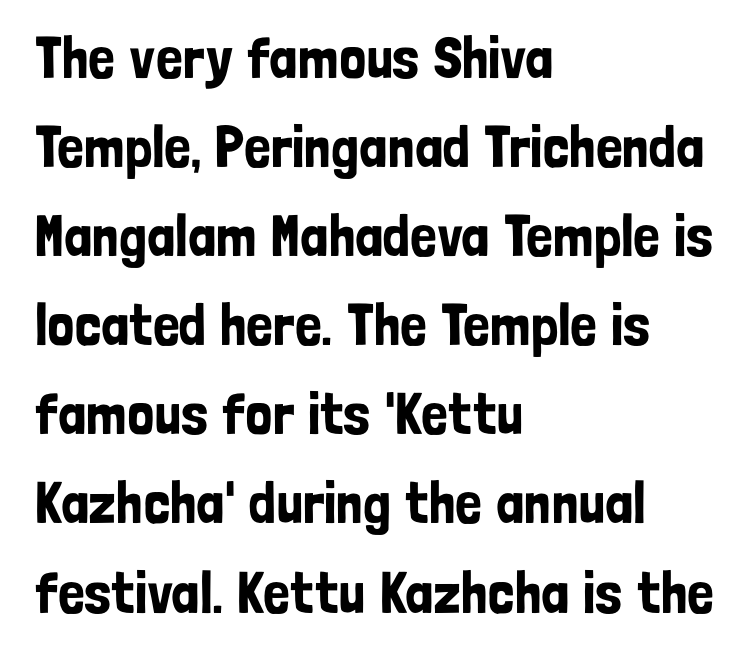
Q: Is the text italic (slanted)? A: No, it is upright.
Q: Is the typeface a serif or a sans-serif typeface? A: Sans-serif.
Q: Is the text underlined? A: No.
Q: How is the paragraph aligned? A: Left-aligned.
Q: Is the spacing between letters normal or unusually wide? A: Normal.
Q: Is the spacing between lines tight, normal or loose? A: Normal.
Q: Width (condensed, normal, or wide)? A: Condensed.
Q: Stroke contrast? A: Low.
Q: x-height? A: Medium.
Q: Monospaced? A: No.
